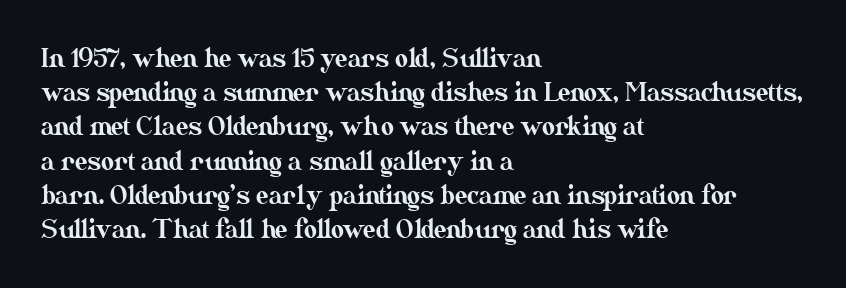
{"italic": "no", "underline": "no", "align": "left", "line_spacing": "normal", "line_spacing_ratio": 1.37, "letter_spacing": "normal", "letter_spacing_em": 0.0, "glyph_px": 25}
